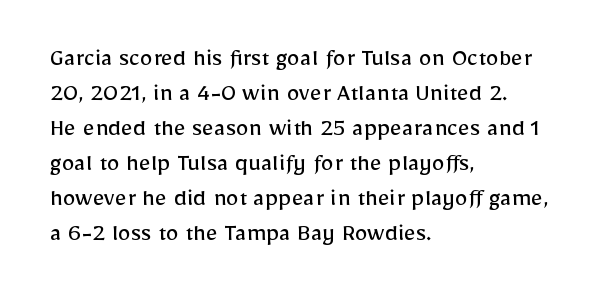
Q: Is the text bold? A: No.
Q: Is the text italic (slanted)? A: No, it is upright.
Q: Is the text underlined? A: No.
Q: How is the paragraph aligned? A: Left-aligned.
Q: Is the spacing between letters normal or unusually wide? A: Normal.
Q: Is the spacing between lines tight, normal or loose? A: Normal.
